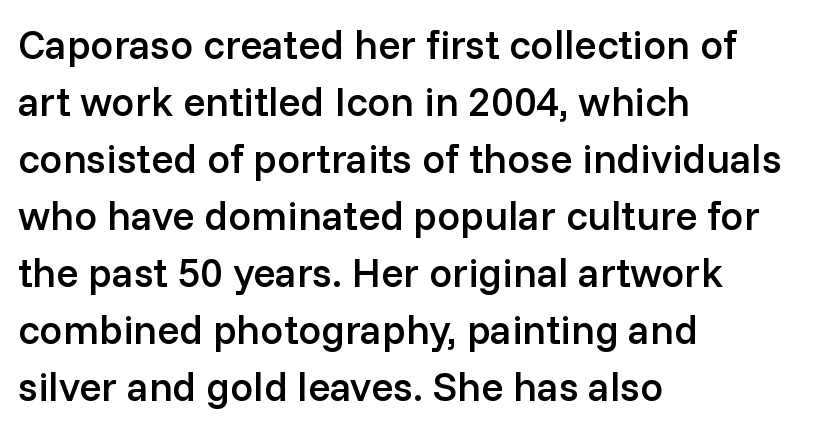
{"serif": "no", "italic": "no", "bold": "semi", "weight": "semibold", "width": "normal", "stroke_contrast": "low", "x_height": "medium", "monospaced": "no", "underline": "no", "align": "left", "line_spacing": "normal", "line_spacing_ratio": 1.39, "letter_spacing": "normal", "letter_spacing_em": 0.0, "glyph_px": 41}
